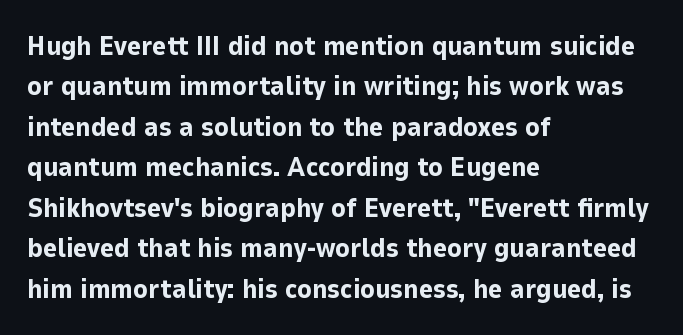
Look at the tracking — it's just the regular setting, nothing added. A classic flush-left, rag-right setting is used for this passage. Lines of text with bare space underneath. The font's upright variant was chosen for this text.
